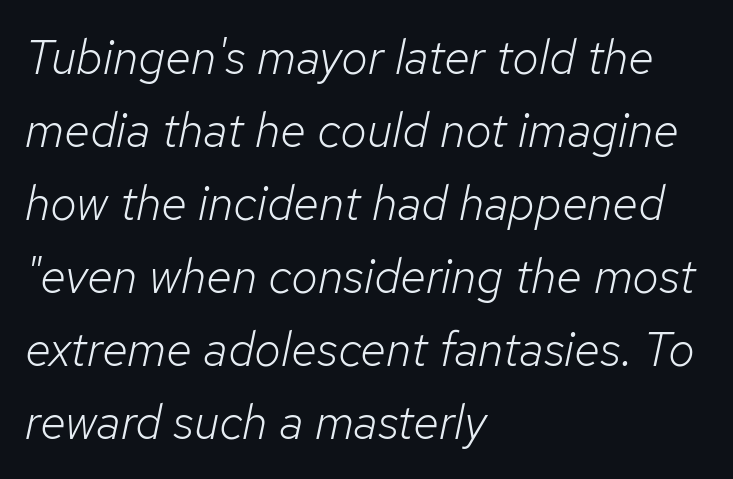
{"italic": "yes", "lean": "right", "slant_degrees": 12, "bold": "no", "weight": "light", "width": "normal", "stroke_contrast": "low", "x_height": "medium", "monospaced": "no", "underline": "no", "align": "left", "line_spacing": "normal", "line_spacing_ratio": 1.52, "letter_spacing": "normal", "letter_spacing_em": 0.0, "glyph_px": 48}
